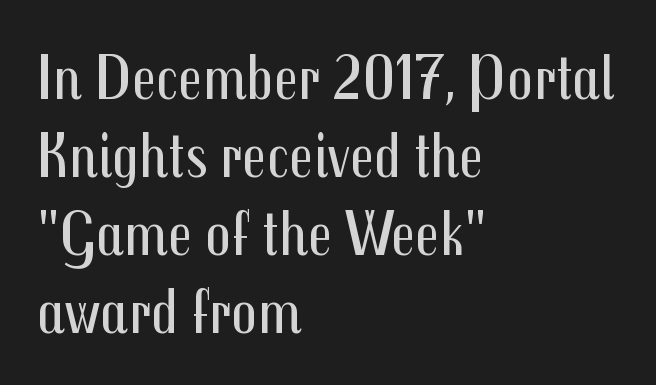
Q: Is the text bold? A: No.
Q: Is the text italic (slanted)? A: No, it is upright.
Q: Is the typeface a serif or a sans-serif typeface? A: Sans-serif.
Q: Is the text underlined? A: No.
Q: How is the paragraph aligned? A: Left-aligned.
Q: Is the spacing between letters normal or unusually wide? A: Normal.
Q: Width (condensed, normal, or wide)? A: Condensed.
Q: Stroke contrast? A: Medium.
Q: x-height? A: Medium.
Q: Monospaced? A: No.
